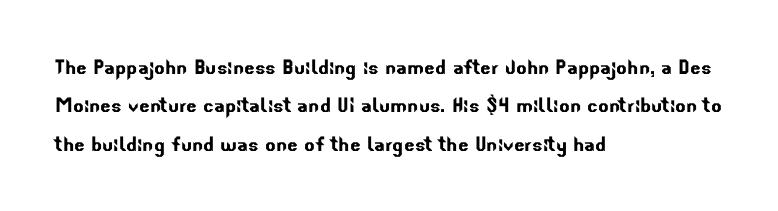
Q: Is the text underlined? A: No.
Q: How is the paragraph aligned? A: Left-aligned.
Q: Is the spacing between letters normal or unusually wide? A: Normal.
Q: Is the spacing between lines tight, normal or loose? A: Normal.
